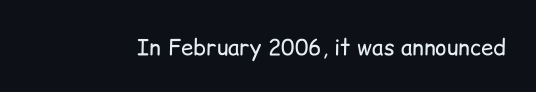
The image shows 22 px text type, upright; set normal letter spacing, not underlined.
